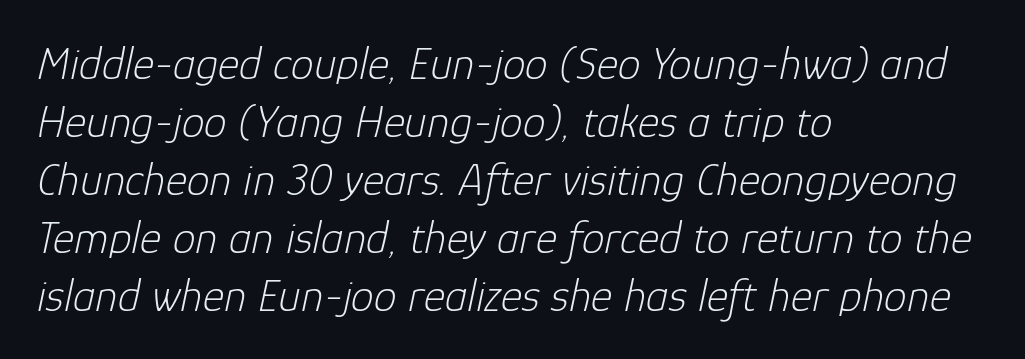
Successive baselines arrive at the customary interval. Posture: slanted. The type is set solid horizontally, with unmodified tracking. The gap between lines stays unmarked. The face used here is proportionally spaced, like ordinary book or web type.
